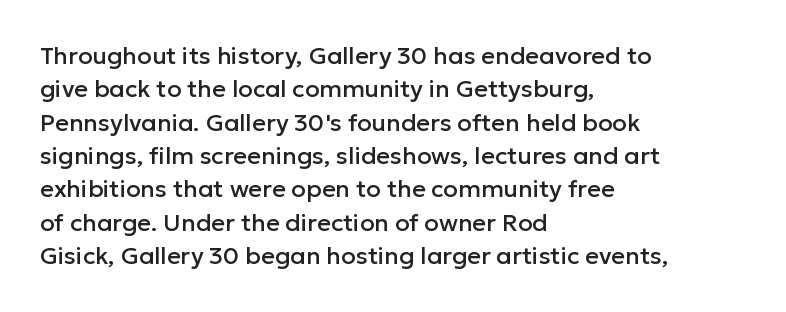
Q: Is the text italic (slanted)? A: No, it is upright.
Q: Is the text underlined? A: No.
Q: How is the paragraph aligned? A: Left-aligned.
Q: Is the spacing between letters normal or unusually wide? A: Normal.
Q: Is the spacing between lines tight, normal or loose? A: Normal.
